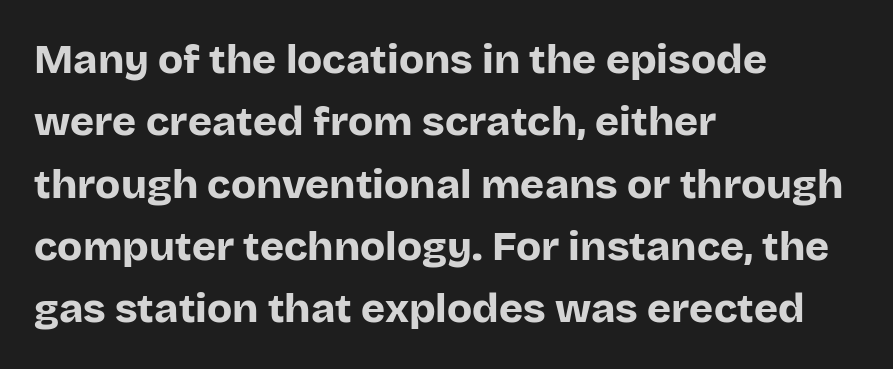
{"serif": "no", "italic": "no", "bold": "yes", "weight": "bold", "width": "normal", "stroke_contrast": "low", "x_height": "large", "monospaced": "no", "underline": "no", "align": "left", "line_spacing": "normal", "line_spacing_ratio": 1.52, "letter_spacing": "normal", "letter_spacing_em": 0.0, "glyph_px": 41}
